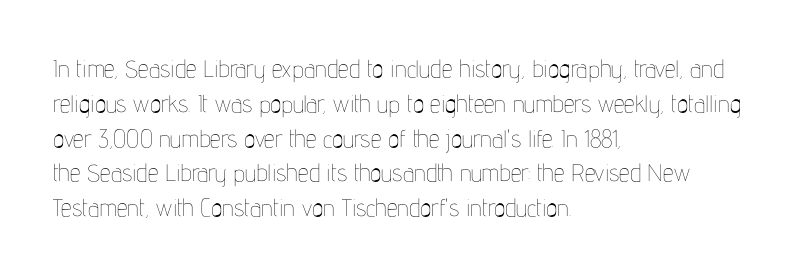
The image shows 24 px text type, upright; set left-aligned, normal line spacing (1.45x), normal letter spacing, not underlined.
